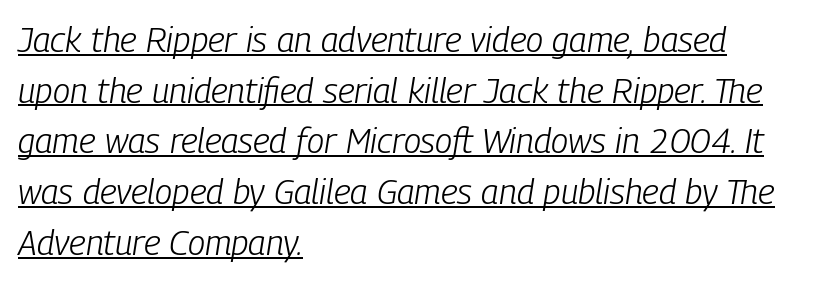
Q: Is the text bold? A: No.
Q: Is the text italic (slanted)? A: Yes, it leans right by about 9 degrees.
Q: Is the text underlined? A: Yes.
Q: How is the paragraph aligned? A: Left-aligned.
Q: Is the spacing between letters normal or unusually wide? A: Normal.
Q: Is the spacing between lines tight, normal or loose? A: Normal.
Q: Width (condensed, normal, or wide)? A: Condensed.
Q: Stroke contrast? A: Low.
Q: x-height? A: Medium.
Q: Monospaced? A: No.
